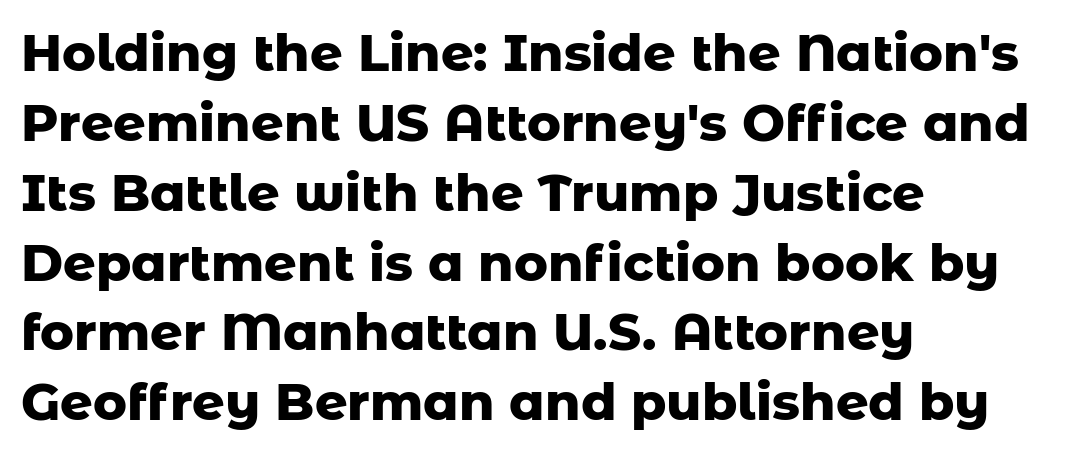
The image shows 51 px heavy sans-serif type, upright; set left-aligned, normal line spacing (1.37x), normal letter spacing, not underlined; low stroke contrast and a medium x-height.
